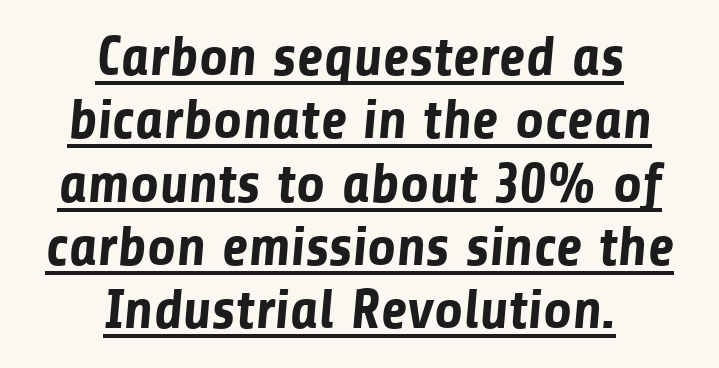
The image shows 56 px bold sans-serif type; set centered, tight line spacing (1.13x), normal letter spacing, underlined; low stroke contrast and a medium x-height.
